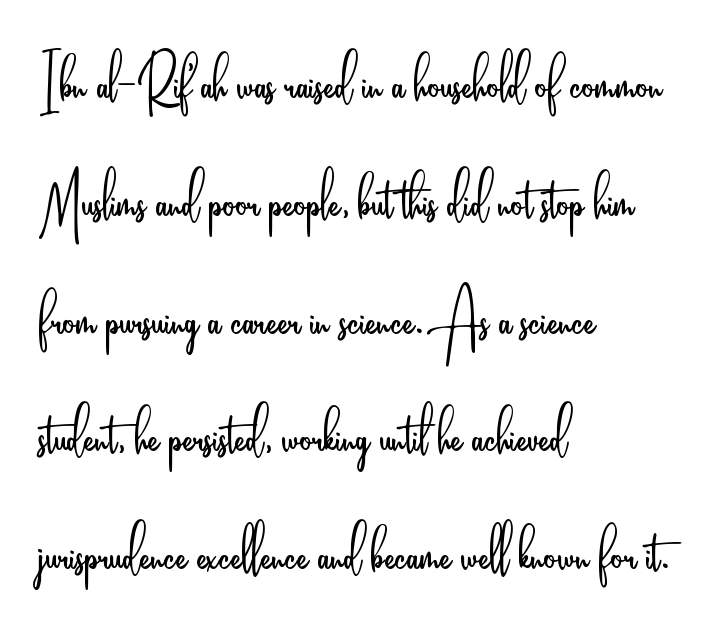
Stroke thickness stays within the range of a standard reading face or lighter. These lines are rendered in a variable-pitch font. A typesetter would call this zero additional tracking. The string is rendered with underlining switched off.
